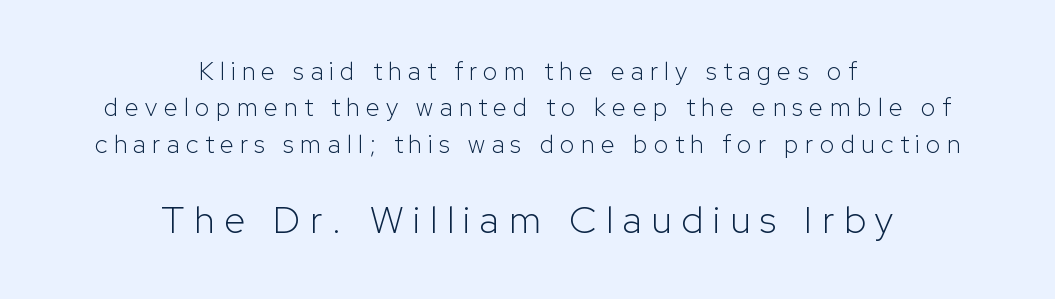
{"serif": "no", "italic": "no", "bold": "no", "weight": "light", "width": "normal", "stroke_contrast": "low", "x_height": "medium", "monospaced": "no", "underline": "no", "align": "center", "line_spacing": "normal", "line_spacing_ratio": 1.46, "letter_spacing": "wide", "letter_spacing_em": 0.26, "larger_block": "second", "size_ratio": 1.52, "glyph_px": 38}
